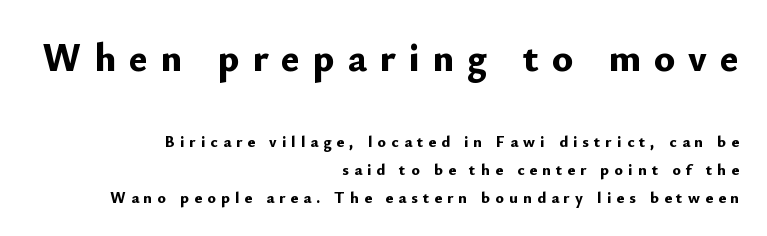
The passage shown is not underscored anywhere. The horizontal fit of the characters is loose and conspicuously gappy. A student would call this right alignment; a typographer would say flush right, rag left. The characters display no serif detailing; their extremities are plain. Character widths vary here, with narrow letters taking less room than wide ones. The type sits square on the baseline with zero lean.
